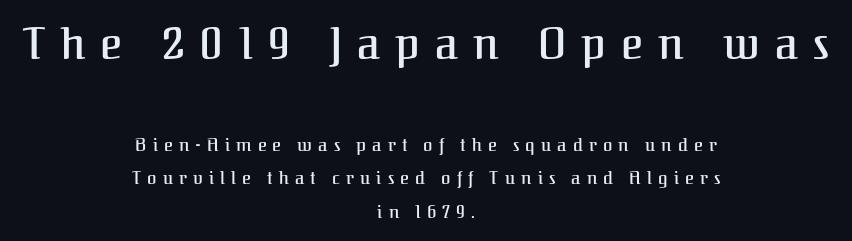
{"serif": "yes", "italic": "no", "width": "normal", "stroke_contrast": "medium", "x_height": "medium", "monospaced": "no", "underline": "no", "align": "center", "line_spacing": "loose", "line_spacing_ratio": 1.96, "letter_spacing": "wide", "letter_spacing_em": 0.36, "larger_block": "first", "size_ratio": 2.47, "glyph_px": 42}
